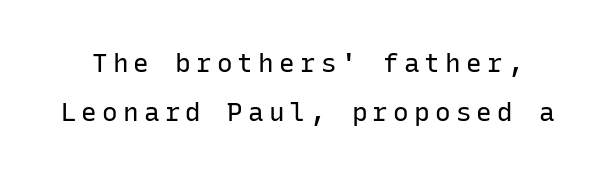
{"italic": "no", "bold": "no", "underline": "no", "line_spacing_ratio": 1.87, "letter_spacing": "wide", "letter_spacing_em": 0.2, "glyph_px": 26}
